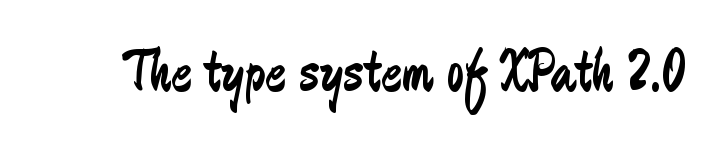
No heavy texture on the line: the type isn't bold. Examine the stroke ends and you'll find no serifs. Note the varied advance widths — an 'i' is clearly narrower than an 'm'. The rendering keeps characters at their native spacing. Rule under the text: the space is simply empty.
